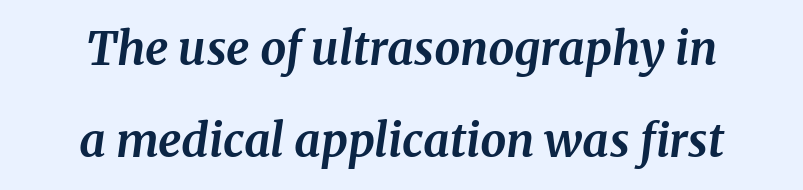
Q: Is the text bold? A: Yes.
Q: Is the text italic (slanted)? A: Yes, it leans right by about 8 degrees.
Q: Is the typeface a serif or a sans-serif typeface? A: Serif.
Q: Is the text underlined? A: No.
Q: How is the paragraph aligned? A: Centered.
Q: Is the spacing between letters normal or unusually wide? A: Normal.
Q: Is the spacing between lines tight, normal or loose? A: Loose.
Q: Width (condensed, normal, or wide)? A: Normal.
Q: Stroke contrast? A: Medium.
Q: x-height? A: Medium.
Q: Monospaced? A: No.
